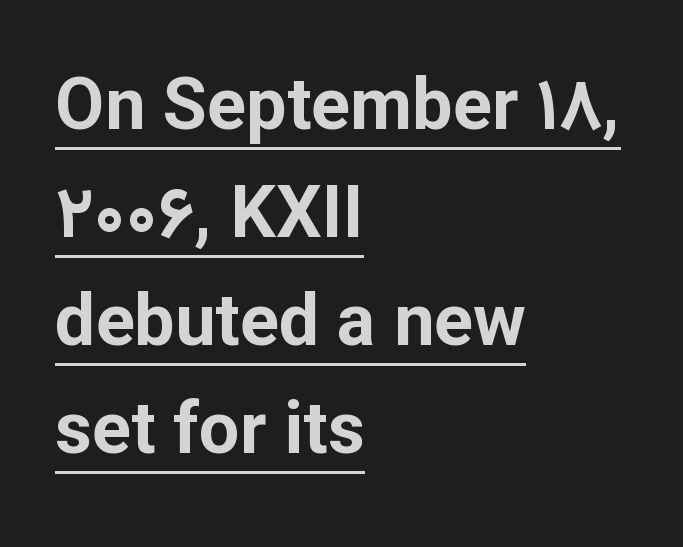
Q: Is the text bold? A: Yes.
Q: Is the text italic (slanted)? A: No, it is upright.
Q: Is the typeface a serif or a sans-serif typeface? A: Sans-serif.
Q: Is the text underlined? A: Yes.
Q: How is the paragraph aligned? A: Left-aligned.
Q: Is the spacing between letters normal or unusually wide? A: Normal.
Q: Is the spacing between lines tight, normal or loose? A: Normal.
Q: Width (condensed, normal, or wide)? A: Normal.
Q: Stroke contrast? A: Low.
Q: x-height? A: Medium.
Q: Monospaced? A: No.
